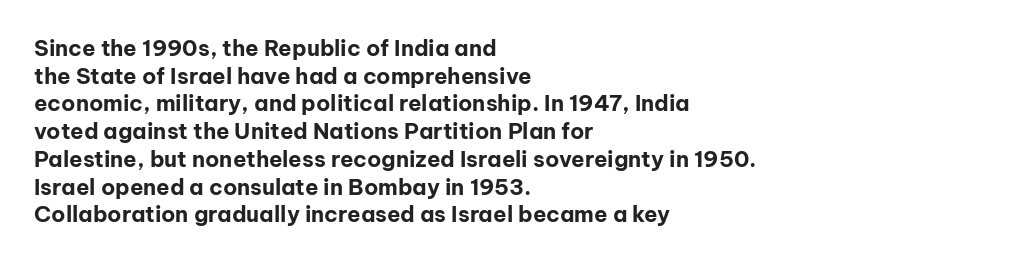
The image shows 22 px bold type, upright; set left-aligned, normal line spacing (1.26x), normal letter spacing, not underlined.
